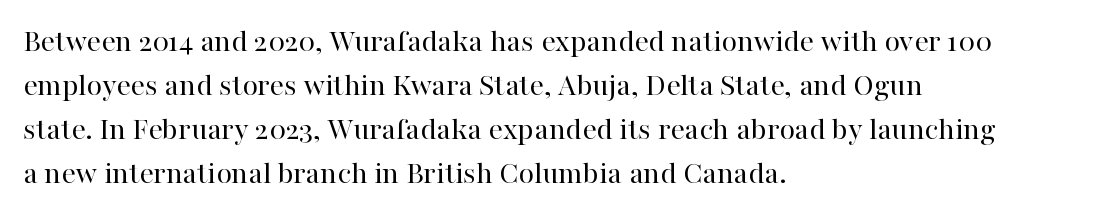
{"serif": "yes", "italic": "no", "bold": "no", "weight": "regular", "width": "normal", "stroke_contrast": "high", "x_height": "medium", "monospaced": "no", "underline": "no", "align": "left", "line_spacing": "normal", "line_spacing_ratio": 1.37, "letter_spacing": "normal", "letter_spacing_em": 0.0, "glyph_px": 32}
